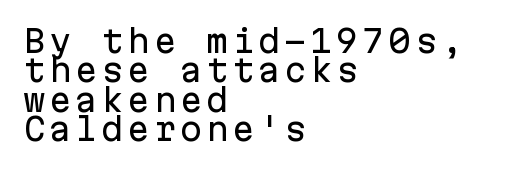
Q: Is the text italic (slanted)? A: No, it is upright.
Q: Is the typeface a serif or a sans-serif typeface? A: Sans-serif.
Q: Is the text underlined? A: No.
Q: How is the paragraph aligned? A: Left-aligned.
Q: Is the spacing between lines tight, normal or loose? A: Tight.
Q: Width (condensed, normal, or wide)? A: Normal.
Q: Stroke contrast? A: Low.
Q: x-height? A: Medium.
Q: Monospaced? A: Yes.
